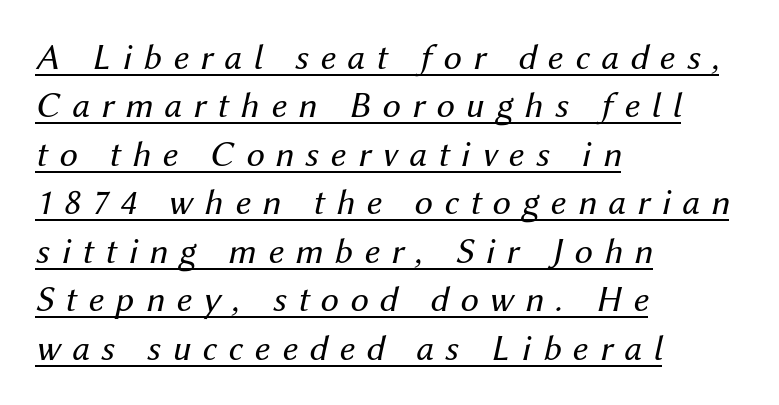
The image shows 37 px regular-weight type, italic (leaning right); set left-aligned, normal line spacing (1.31x), unusually wide letter spacing (+0.31 em), underlined; medium stroke contrast and a medium x-height.
